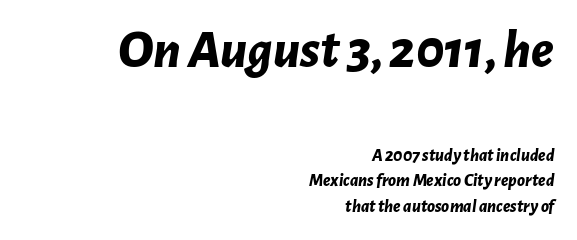
Spacing between characters is what you'd get straight out of the box. In terms of posture, this sample is oblique. What's the leading like? Ordinary, nothing unusual. Strokes here are thick enough to call this a true bold. The strip under each line holds only bare page. Do the characters align in a grid? No, the font is proportional.
